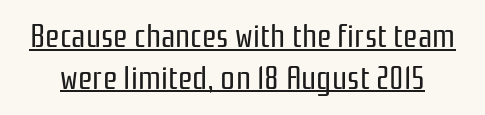
{"serif": "no", "italic": "no", "bold": "no", "weight": "regular", "width": "condensed", "stroke_contrast": "low", "x_height": "medium", "monospaced": "no", "underline": "yes", "line_spacing": "normal", "line_spacing_ratio": 1.26, "letter_spacing": "normal", "letter_spacing_em": 0.0, "glyph_px": 33}
